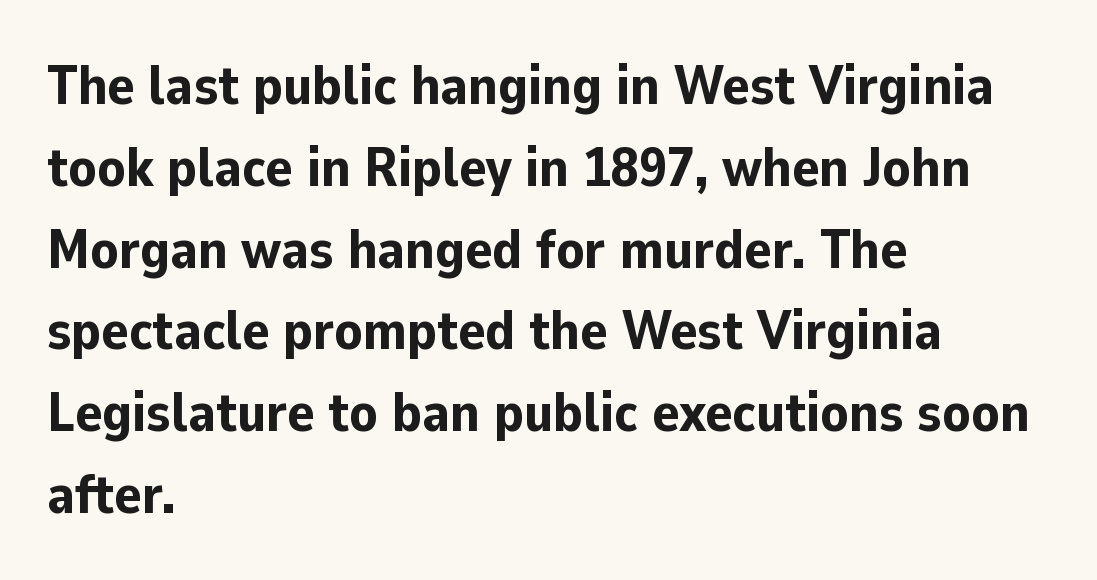
Descender tails drop into unmarked territory. Notice how descenders clear the ascenders below comfortably — that's standard leading. Strokes here are thick enough to call this a true bold. The rag falls on the right side of this text block. Examine the stroke ends and you'll find no serifs. Standard letterfit; no display-style spreading of the glyphs.
